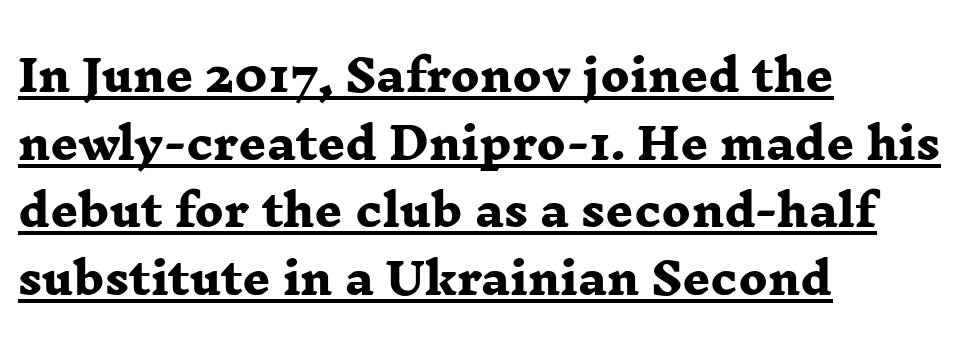
Are there feet on the stems? There are — it's a serif. Heft: maximum for text — a bold. Check the space under the baseline: a stroke is drawn there. Looks like regular typesetting: each glyph gets only the width it needs. The vertical gap from one line to the next is medium.
